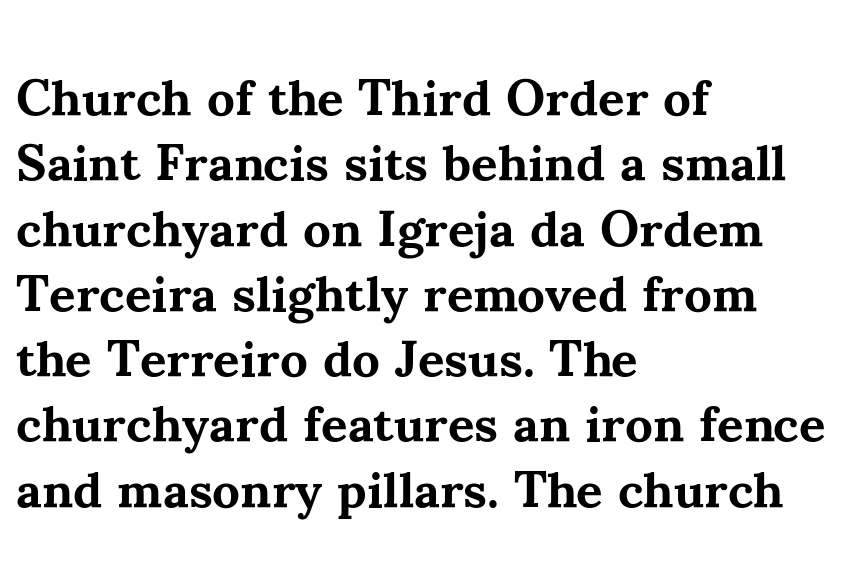
The specimen omits any rule beneath the text block's lines. In terms of letterspacing, this is plain default setting. Serifs: yes, visible at the terminals of the letterforms. Each line starts at the same left margin while the right side varies.
